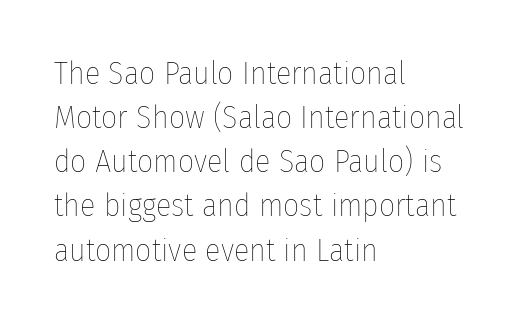
Q: Is the text bold? A: No.
Q: Is the text italic (slanted)? A: No, it is upright.
Q: Is the text underlined? A: No.
Q: How is the paragraph aligned? A: Left-aligned.
Q: Is the spacing between letters normal or unusually wide? A: Normal.
Q: Is the spacing between lines tight, normal or loose? A: Normal.
Q: Width (condensed, normal, or wide)? A: Condensed.
Q: Stroke contrast? A: Low.
Q: x-height? A: Medium.
Q: Monospaced? A: No.
